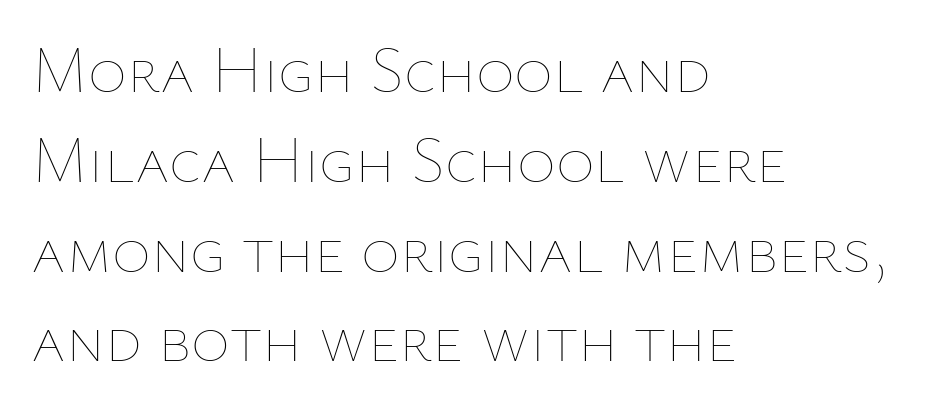
The image shows 66 px thin type, upright; set left-aligned, normal line spacing (1.36x), normal letter spacing, not underlined; low stroke contrast and a medium x-height.
